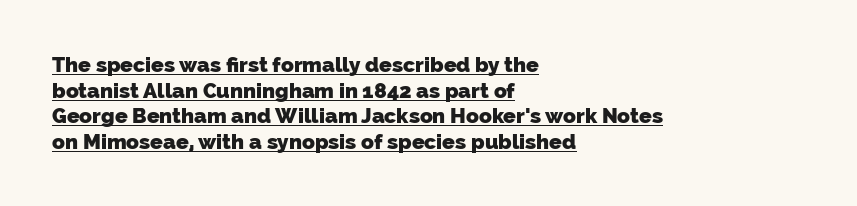
{"bold": "yes", "underline": "yes", "align": "left", "line_spacing_ratio": 1.22, "letter_spacing": "normal", "letter_spacing_em": 0.0, "glyph_px": 21}
